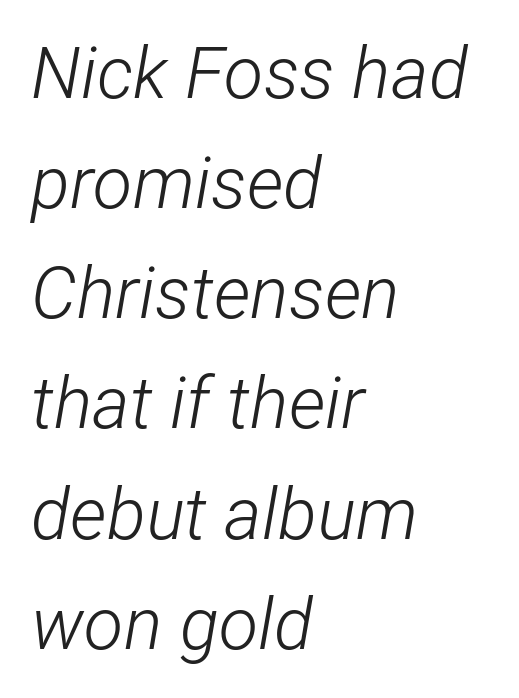
The image shows 72 px light, condensed type, italic (leaning right); set left-aligned, normal line spacing (1.53x), normal letter spacing, not underlined; low stroke contrast and a medium x-height.
